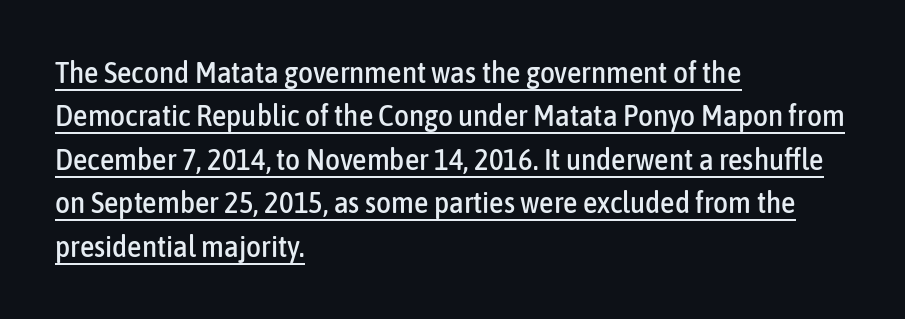
The image shows 29 px condensed sans-serif type, upright; set left-aligned, normal line spacing (1.5x), normal letter spacing, underlined; low stroke contrast and a medium x-height.
